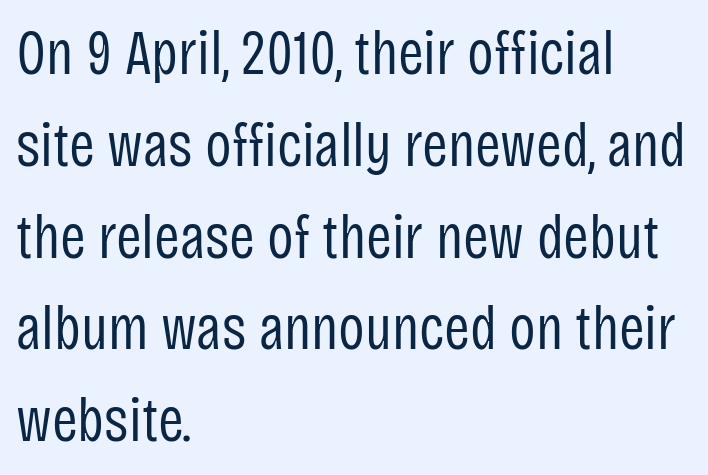
Q: Is the text bold? A: No.
Q: Is the text italic (slanted)? A: No, it is upright.
Q: Is the typeface a serif or a sans-serif typeface? A: Sans-serif.
Q: Is the text underlined? A: No.
Q: How is the paragraph aligned? A: Left-aligned.
Q: Is the spacing between letters normal or unusually wide? A: Normal.
Q: Is the spacing between lines tight, normal or loose? A: Normal.
Q: Width (condensed, normal, or wide)? A: Condensed.
Q: Stroke contrast? A: Low.
Q: x-height? A: Large.
Q: Monospaced? A: No.
